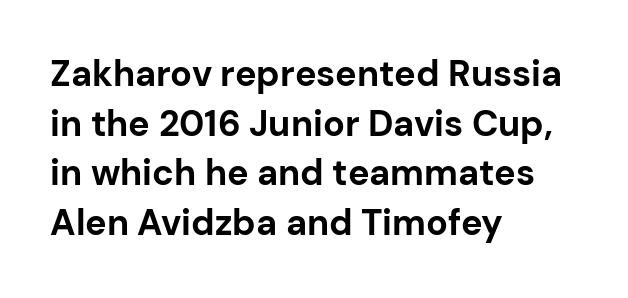
Q: Is the text bold? A: Yes.
Q: Is the text italic (slanted)? A: No, it is upright.
Q: Is the typeface a serif or a sans-serif typeface? A: Sans-serif.
Q: Is the text underlined? A: No.
Q: How is the paragraph aligned? A: Left-aligned.
Q: Is the spacing between letters normal or unusually wide? A: Normal.
Q: Is the spacing between lines tight, normal or loose? A: Normal.
Q: Width (condensed, normal, or wide)? A: Normal.
Q: Stroke contrast? A: Low.
Q: x-height? A: Medium.
Q: Monospaced? A: No.
